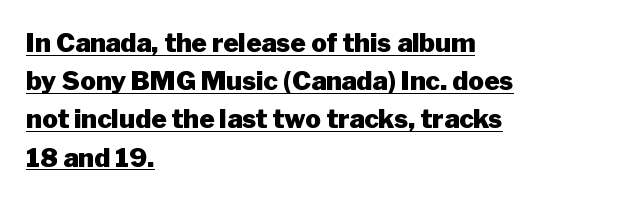
The image shows 26 px bold type, upright; set left-aligned, normal line spacing (1.47x), normal letter spacing, underlined.
